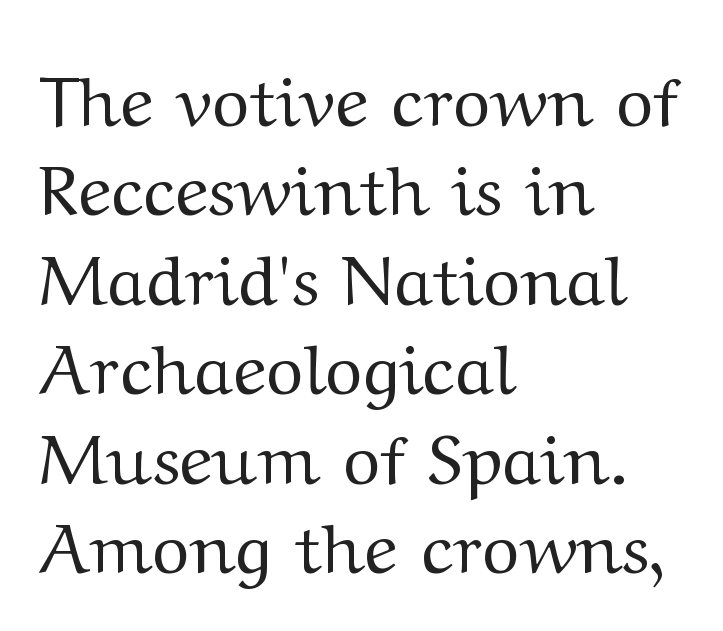
The image shows 71 px regular-weight, wide serif type, upright; set left-aligned, normal line spacing (1.26x), normal letter spacing, not underlined; medium stroke contrast and a medium x-height.
